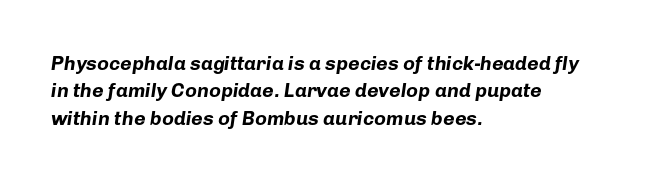
The image shows 20 px bold type, italic (leaning right); set left-aligned, normal line spacing (1.37x), normal letter spacing, not underlined.
